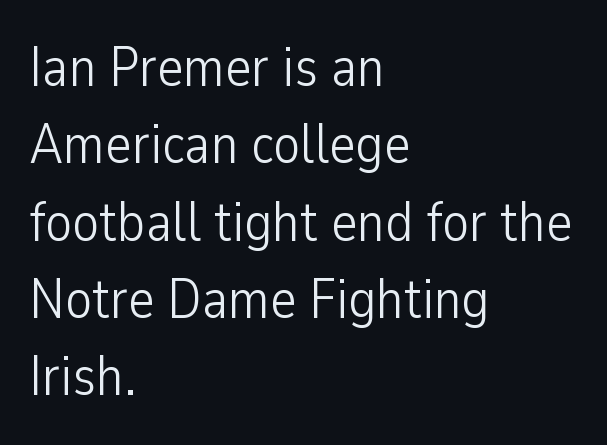
Classification — sans serif. Varying glyph widths throughout — classic text-font behaviour. This is roman type, the default non-slanted kind. No extra ink here — the face is not bold. If you measured baseline to baseline, you'd find a middling distance.
